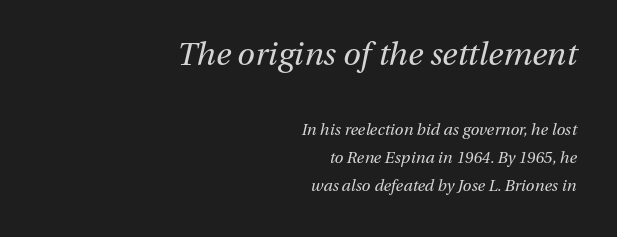
The image shows 32 px regular-weight type, italic (leaning right); set right-aligned, line spacing 1.76x, normal letter spacing, not underlined; the first (top) block is 2.0x larger; medium stroke contrast and a medium x-height.
